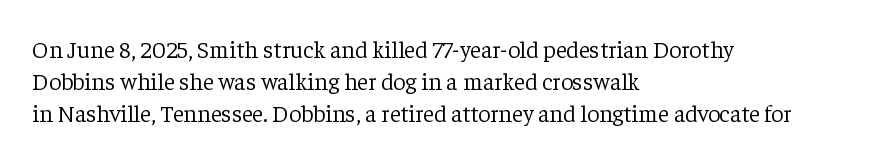
The image shows 24 px text type, upright; set left-aligned, normal line spacing (1.33x), normal letter spacing, not underlined.
